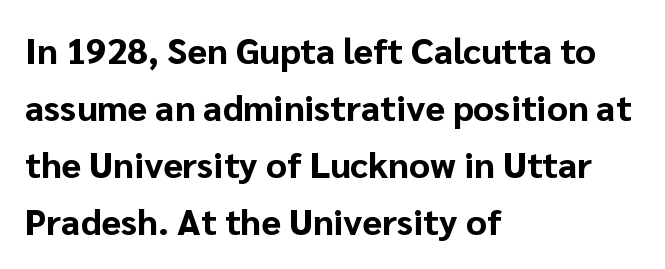
{"serif": "no", "italic": "no", "bold": "yes", "weight": "bold", "width": "normal", "stroke_contrast": "low", "x_height": "medium", "monospaced": "no", "underline": "no", "align": "left", "line_spacing": "normal", "line_spacing_ratio": 1.58, "letter_spacing": "normal", "letter_spacing_em": 0.0, "glyph_px": 36}
